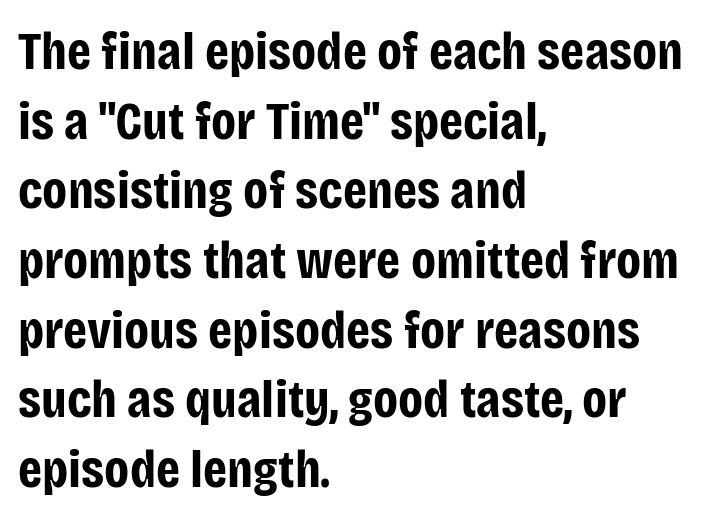
The image shows 54 px bold, condensed sans-serif type, upright; set left-aligned, normal line spacing (1.29x), normal letter spacing, not underlined; low stroke contrast and a large x-height.
